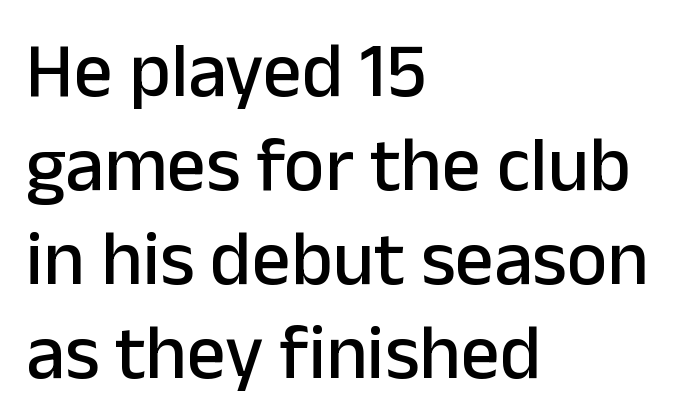
Here the designer chose a conventional face with non-uniform glyph widths. Italic: no, the glyphs are upright roman. Casual observation: everything's shoved over to the left. Anything drawn beneath the words? Only blank space. What stands out about the letter spacing? Nothing — it is the standard amount.
